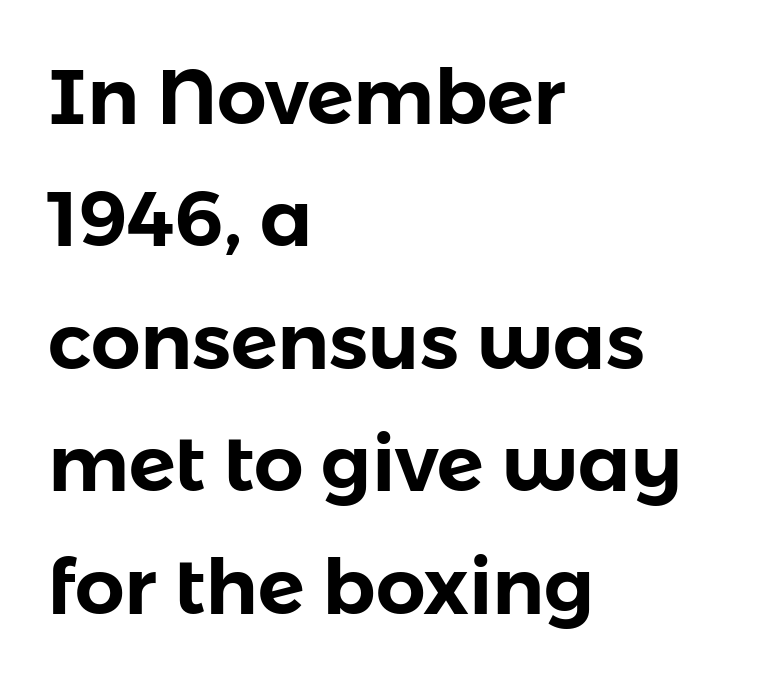
{"serif": "no", "italic": "no", "width": "normal", "stroke_contrast": "low", "x_height": "medium", "monospaced": "no", "underline": "no", "align": "left", "line_spacing": "normal", "line_spacing_ratio": 1.57, "letter_spacing": "normal", "letter_spacing_em": 0.0, "glyph_px": 78}
